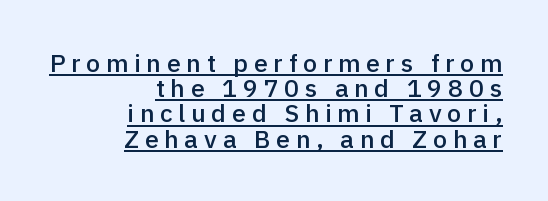
The image shows 25 px text type, upright; set right-aligned, tight line spacing (1.01x), unusually wide letter spacing (+0.23 em), underlined.
